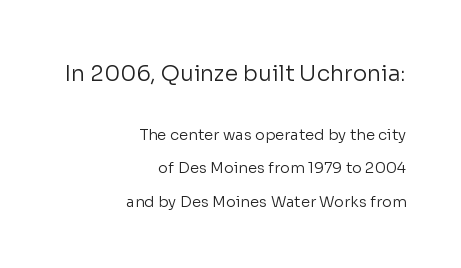
Q: Is the text bold? A: No.
Q: Is the text italic (slanted)? A: No, it is upright.
Q: Is the text underlined? A: No.
Q: How is the paragraph aligned? A: Right-aligned.
Q: Is the spacing between letters normal or unusually wide? A: Normal.
Q: Is the spacing between lines tight, normal or loose? A: Loose.
Q: Which block of text is set in a larger size, the first (top) or the second (bottom)? A: The first (top) one.
